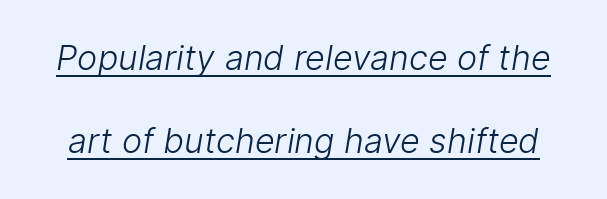
Look at the tracking — it's just the regular setting, nothing added. Honestly, the underline is the first thing you notice here. Notice the wide empty band between every row — that's loose leading. Note the varied advance widths — an 'i' is clearly narrower than an 'm'.
